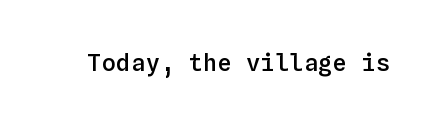
Q: Is the text bold? A: Semi-bold.
Q: Is the text italic (slanted)? A: No, it is upright.
Q: Is the text underlined? A: No.
Q: Is the spacing between letters normal or unusually wide? A: Normal.
